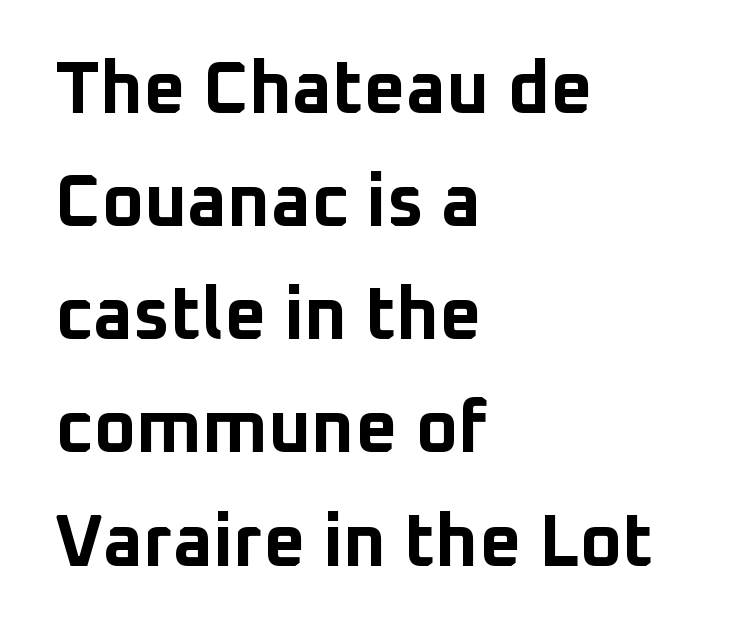
{"serif": "no", "italic": "no", "bold": "yes", "weight": "bold", "width": "normal", "stroke_contrast": "low", "x_height": "medium", "monospaced": "no", "underline": "no", "align": "left", "line_spacing": "normal", "line_spacing_ratio": 1.55, "letter_spacing": "normal", "letter_spacing_em": 0.0, "glyph_px": 73}
